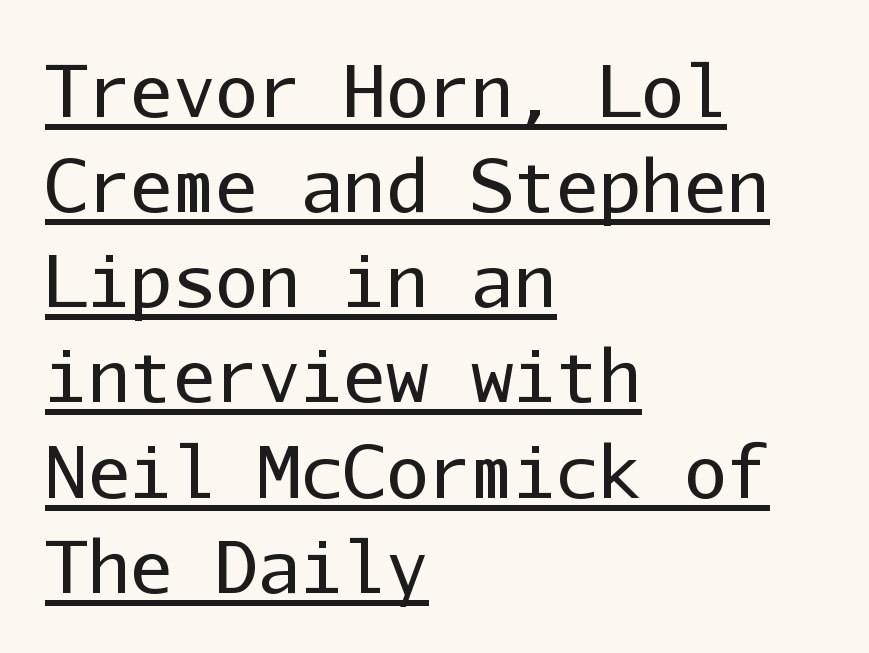
The specimen includes a rule beneath the text block's lines. Typeset ragged right — the left edge is the straight one. Regarding leading, the lines here are spaced in the standard way. The gaps between neighbouring characters are ordinary and unremarkable.
